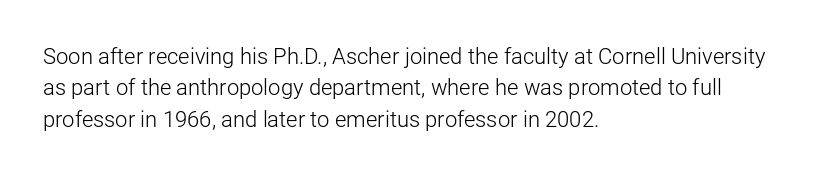
Q: Is the text bold? A: No.
Q: Is the text italic (slanted)? A: No, it is upright.
Q: Is the text underlined? A: No.
Q: How is the paragraph aligned? A: Left-aligned.
Q: Is the spacing between letters normal or unusually wide? A: Normal.
Q: Is the spacing between lines tight, normal or loose? A: Normal.
